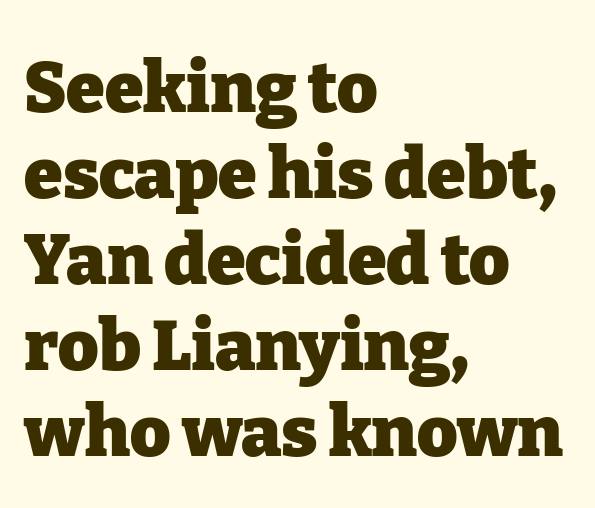
Q: Is the text bold? A: Yes.
Q: Is the text italic (slanted)? A: No, it is upright.
Q: Is the typeface a serif or a sans-serif typeface? A: Serif.
Q: Is the text underlined? A: No.
Q: How is the paragraph aligned? A: Left-aligned.
Q: Is the spacing between letters normal or unusually wide? A: Normal.
Q: Width (condensed, normal, or wide)? A: Normal.
Q: Stroke contrast? A: Low.
Q: x-height? A: Medium.
Q: Monospaced? A: No.
